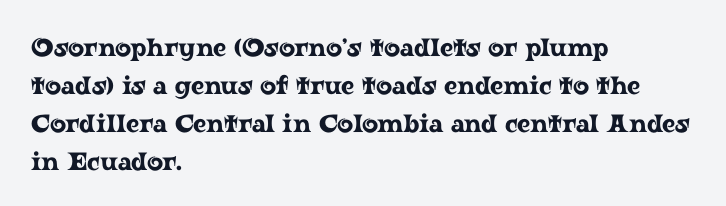
Plain, unruled lines of type. Each word holds together tightly as a unit, with standard inter-letter gaps. Every row of glyphs begins at an identical x-position on the left. Leading matches the norm, producing a regular column.
